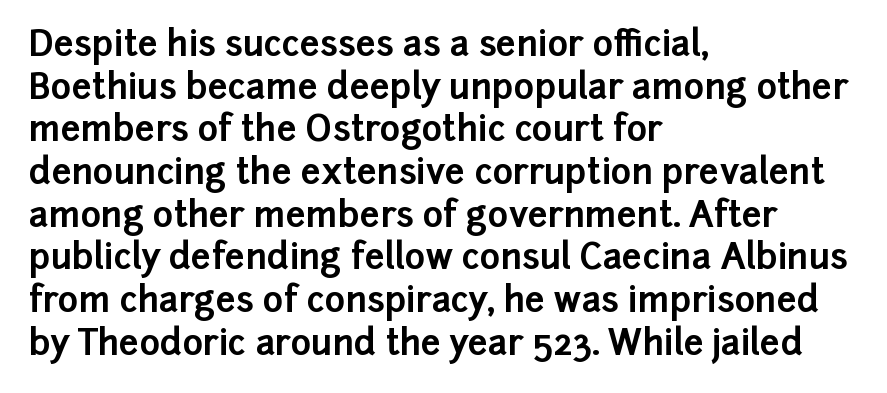
The type family on display is of the sans-serif kind. Every letter is thick-stroked: bold, no question. The setting favours the left margin, as ordinary paragraphs usually do. A clean baseline with only descenders dipping below it.
